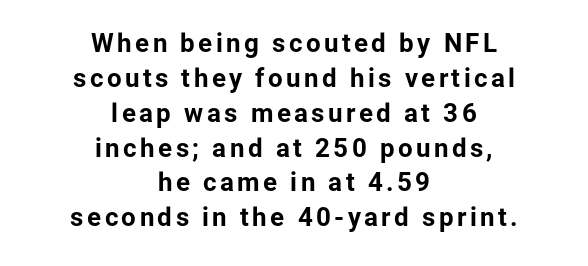
{"italic": "no", "bold": "yes", "underline": "no", "align": "center", "line_spacing": "normal", "line_spacing_ratio": 1.34, "glyph_px": 26}
